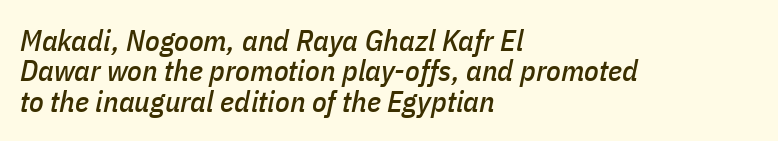
Q: Is the text italic (slanted)? A: Yes, it leans right by about 11 degrees.
Q: Is the text underlined? A: No.
Q: How is the paragraph aligned? A: Left-aligned.
Q: Is the spacing between letters normal or unusually wide? A: Normal.
Q: Is the spacing between lines tight, normal or loose? A: Tight.
Q: Width (condensed, normal, or wide)? A: Condensed.
Q: Stroke contrast? A: Low.
Q: x-height? A: Medium.
Q: Monospaced? A: No.
